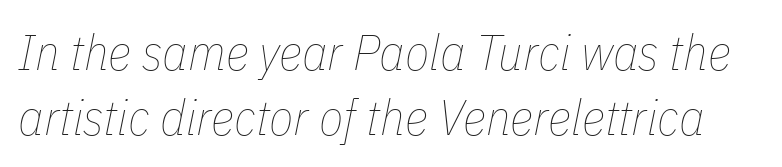
Q: Is the text bold? A: No.
Q: Is the text italic (slanted)? A: Yes, it leans right by about 11 degrees.
Q: Is the text underlined? A: No.
Q: Is the spacing between letters normal or unusually wide? A: Normal.
Q: Is the spacing between lines tight, normal or loose? A: Normal.
Q: Width (condensed, normal, or wide)? A: Condensed.
Q: Stroke contrast? A: Low.
Q: x-height? A: Medium.
Q: Monospaced? A: No.
